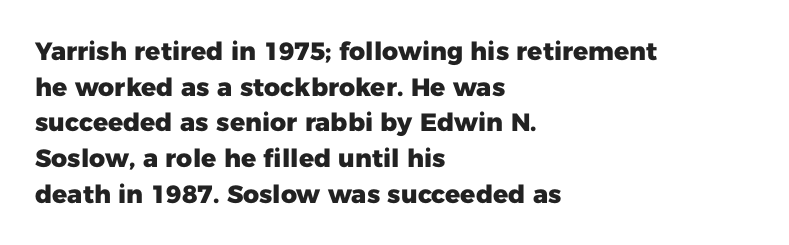
The image shows 25 px bold type, upright; set left-aligned, normal line spacing (1.43x), normal letter spacing, not underlined.
